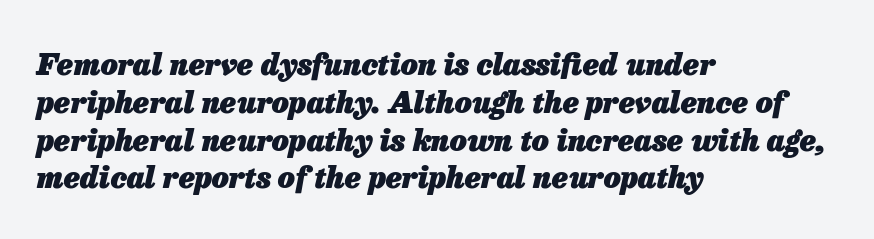
{"italic": "yes", "lean": "right", "slant_degrees": 13, "bold": "yes", "weight": "heavy", "width": "normal", "stroke_contrast": "low", "x_height": "medium", "monospaced": "no", "underline": "no", "align": "left", "line_spacing": "normal", "line_spacing_ratio": 1.26, "letter_spacing": "normal", "letter_spacing_em": 0.0, "glyph_px": 30}
